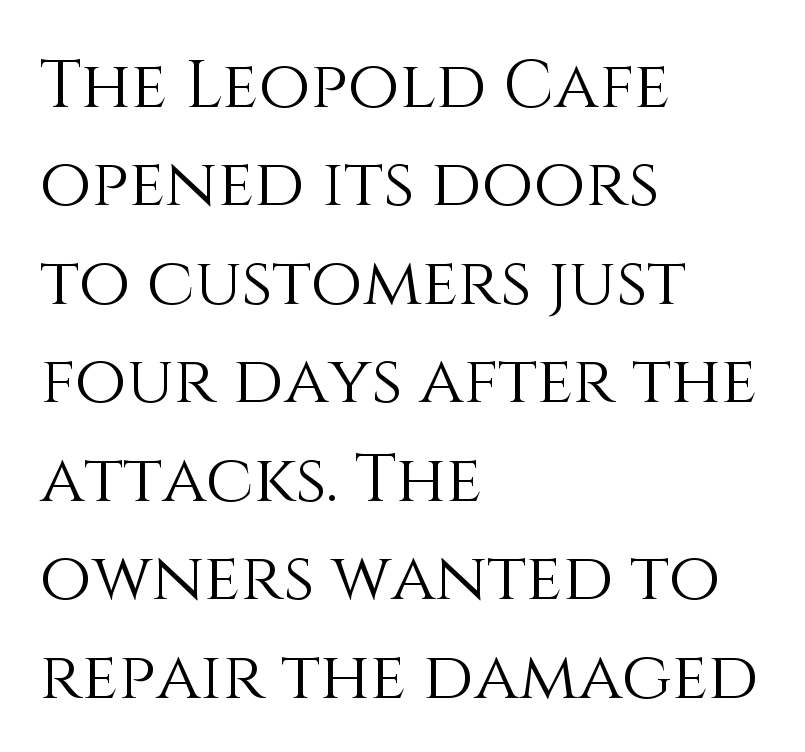
In terms of letterspacing, this is plain default setting. Note the varied advance widths — an 'i' is clearly narrower than an 'm'. The glyphs are unaccompanied by any horizontal stroke below them. Layout note: lines flush left. Heft: none added — not bold. Posture: upright roman.
